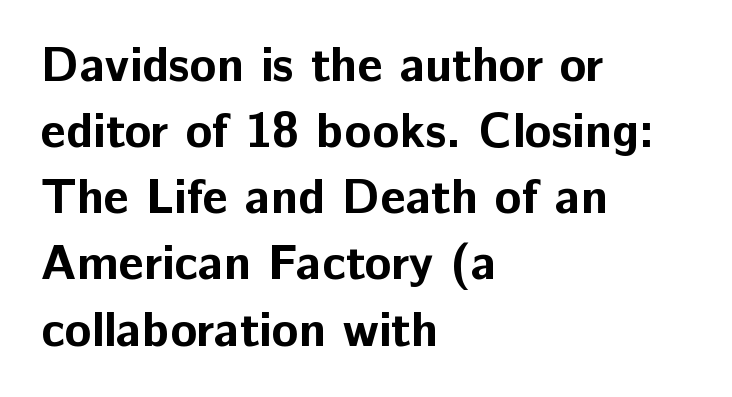
Horizontally, the lines are justified to the leading edge only. Interline gaps are of average width in this sample. The axis of the letterforms is exactly vertical. Does the weight exceed regular? Yes, all the way to bold. The horizontal fit of the characters is conventional and even.
